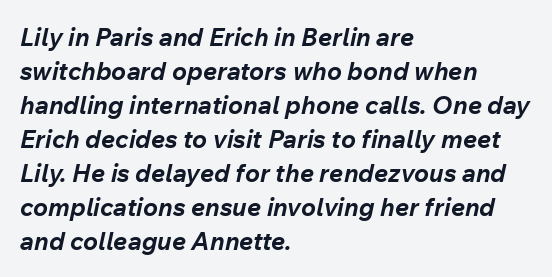
The image shows 25 px bold type, italic (leaning right); set left-aligned, normal line spacing (1.36x), normal letter spacing, not underlined.
